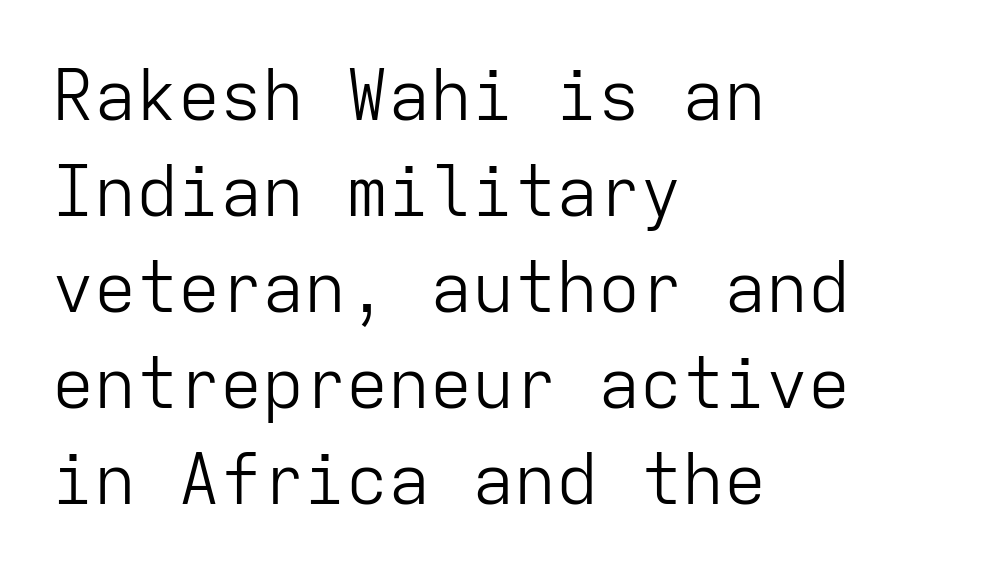
Bold? No — there's no thickening of the strokes. The baseline area is clear. Compared with typical paragraphs, the rows here are spaced about the same. Reading down the block, your eye returns to a fixed left position each line.
